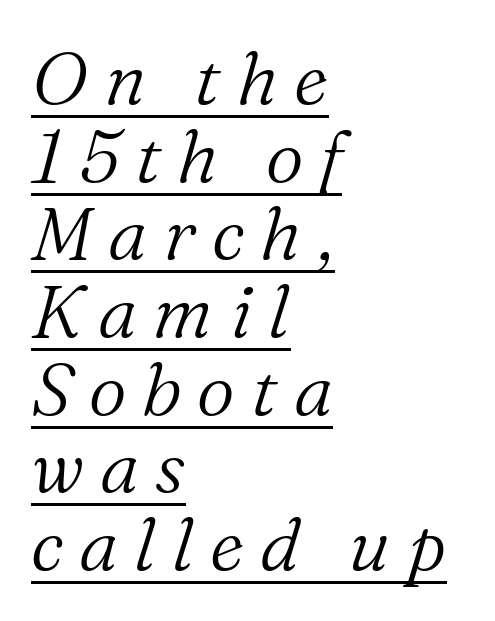
{"serif": "yes", "italic": "yes", "lean": "right", "slant_degrees": 16, "bold": "no", "weight": "light", "width": "normal", "stroke_contrast": "medium", "x_height": "medium", "monospaced": "no", "underline": "yes", "align": "left", "line_spacing": "tight", "line_spacing_ratio": 1.05, "letter_spacing": "wide", "letter_spacing_em": 0.22, "glyph_px": 74}
